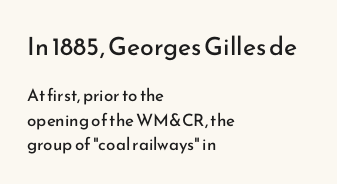
The image shows 25 px text type, upright; set left-aligned, normal line spacing (1.42x), normal letter spacing, not underlined; the first (top) block is 1.47x larger.
